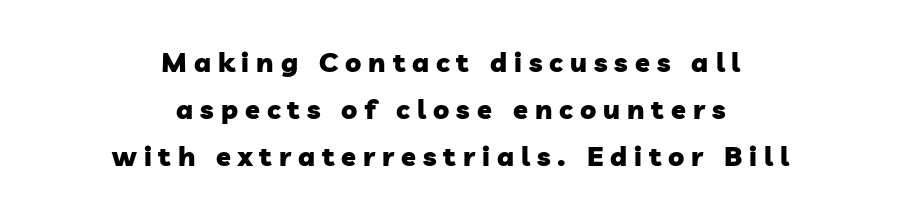
The image shows 27 px bold type; set centered, line spacing 1.75x, unusually wide letter spacing (+0.26 em), not underlined.
